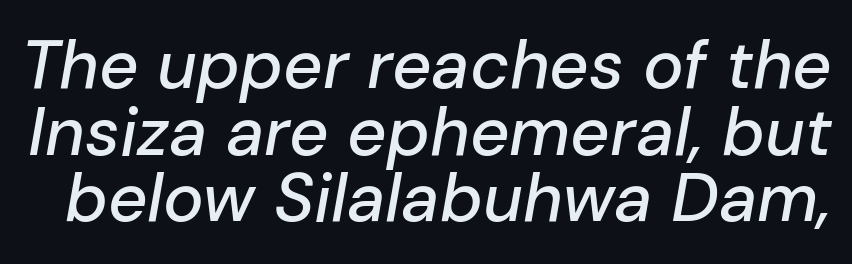
{"italic": "yes", "lean": "right", "slant_degrees": 10, "width": "normal", "stroke_contrast": "low", "x_height": "medium", "monospaced": "no", "underline": "no", "line_spacing": "tight", "line_spacing_ratio": 0.98, "letter_spacing": "normal", "letter_spacing_em": 0.0, "glyph_px": 68}
